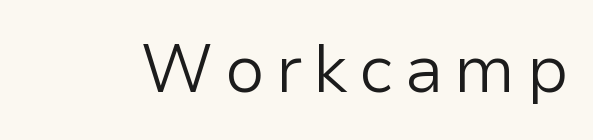
The image shows 67 px light sans-serif type, upright; set not underlined; low stroke contrast and a medium x-height.
